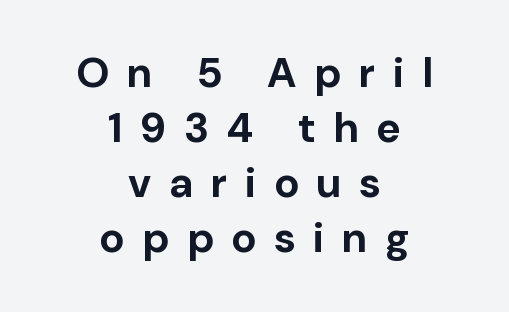
Teacher's note: observe the equal gaps on both sides — that is centered alignment. The passage shown stacks its lines at a standard gap. Unlike a traditional serif, this face leaves its strokes unadorned. The specimen omits any rule beneath the text block's lines. Glyph-to-glyph distance is far greater than everyday printed text. Posture: straight, roman, zero tilt.
